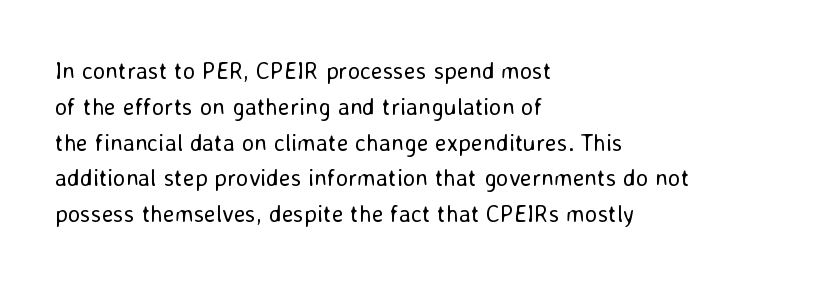
The setting favours the left margin, as ordinary paragraphs usually do. Upright lettering throughout. Letter spacing: default. No chunkiness to these letters — they're not bold.
